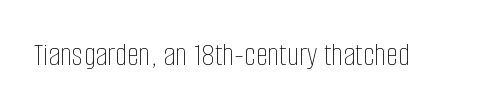
The image shows 34 px thin, condensed type, upright; set normal letter spacing, not underlined; low stroke contrast and a large x-height.
